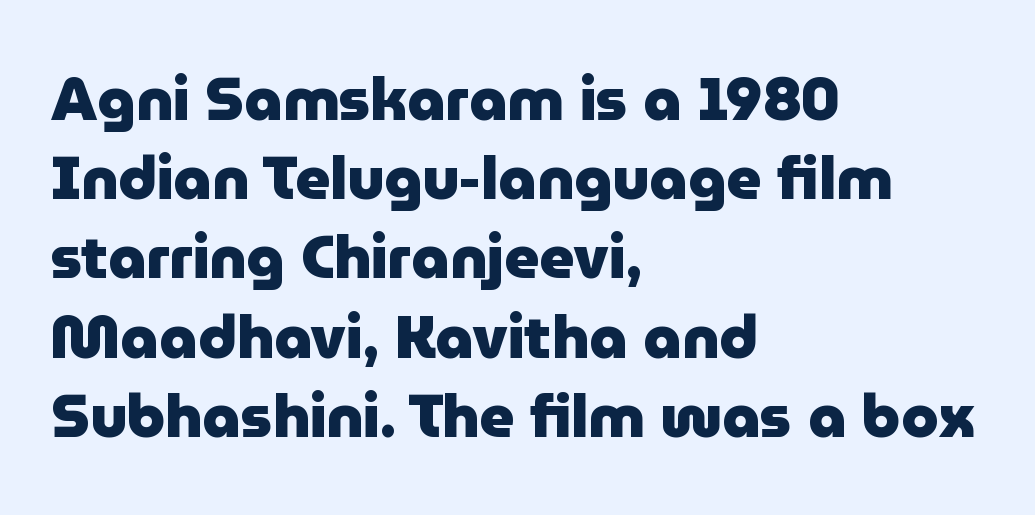
The leading is moderate, giving the passage an even texture. Notice how thick the strokes are: this is what a full bold looks like. Bare-footed words on every line. There is no visible air inserted between adjacent glyphs. The text block is weighted toward the left margin, trailing off unevenly rightward.
